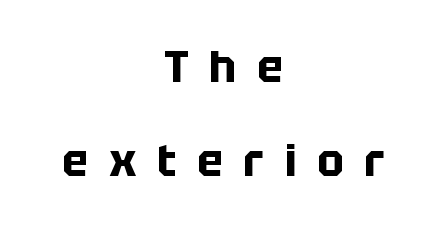
{"serif": "no", "italic": "no", "bold": "yes", "weight": "bold", "width": "normal", "stroke_contrast": "low", "x_height": "large", "monospaced": "no", "underline": "no", "align": "center", "line_spacing": "loose", "line_spacing_ratio": 2.13, "letter_spacing": "wide", "letter_spacing_em": 0.47, "glyph_px": 44}
